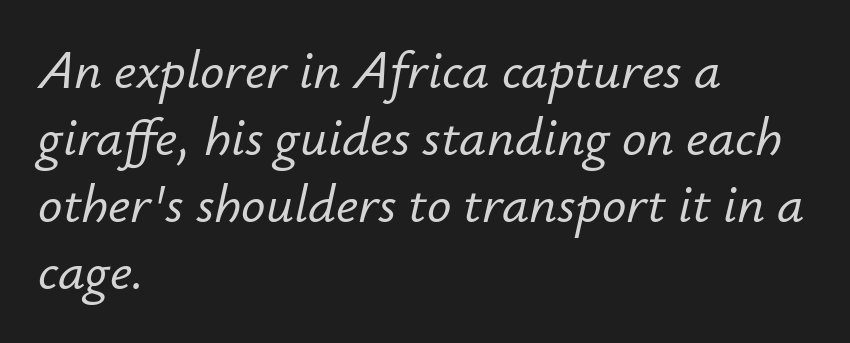
The image shows 54 px text type, italic (leaning right); set left-aligned, line spacing 1.24x, normal letter spacing, not underlined; low stroke contrast and a small x-height.
